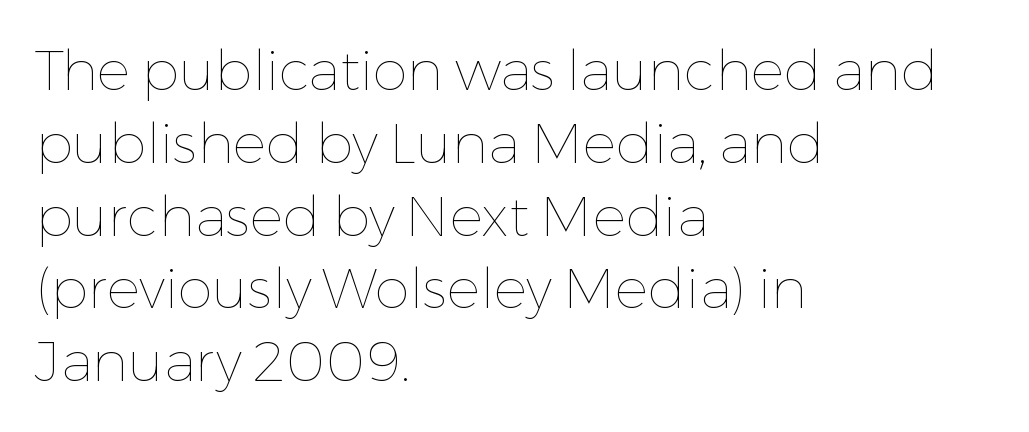
Q: Is the text bold? A: No.
Q: Is the text italic (slanted)? A: No, it is upright.
Q: Is the text underlined? A: No.
Q: How is the paragraph aligned? A: Left-aligned.
Q: Is the spacing between letters normal or unusually wide? A: Normal.
Q: Is the spacing between lines tight, normal or loose? A: Normal.
Q: Width (condensed, normal, or wide)? A: Normal.
Q: Stroke contrast? A: Low.
Q: x-height? A: Medium.
Q: Monospaced? A: No.
